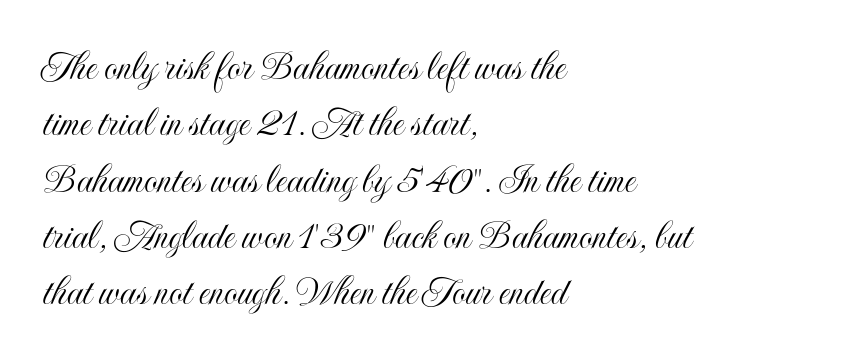
The image shows 43 px condensed type; set left-aligned, normal line spacing (1.31x), normal letter spacing, not underlined; a small x-height.
